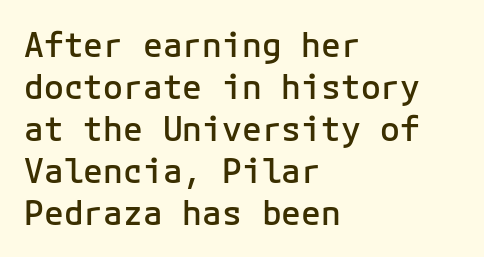
Q: Is the text bold? A: Semi-bold.
Q: Is the text italic (slanted)? A: No, it is upright.
Q: Is the typeface a serif or a sans-serif typeface? A: Sans-serif.
Q: Is the text underlined? A: No.
Q: How is the paragraph aligned? A: Left-aligned.
Q: Is the spacing between letters normal or unusually wide? A: Normal.
Q: Is the spacing between lines tight, normal or loose? A: Normal.
Q: Width (condensed, normal, or wide)? A: Normal.
Q: Stroke contrast? A: Low.
Q: x-height? A: Medium.
